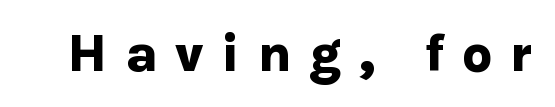
{"serif": "no", "italic": "no", "bold": "yes", "weight": "bold", "width": "normal", "stroke_contrast": "low", "x_height": "medium", "monospaced": "no", "underline": "no", "letter_spacing": "wide", "letter_spacing_em": 0.33, "glyph_px": 53}
